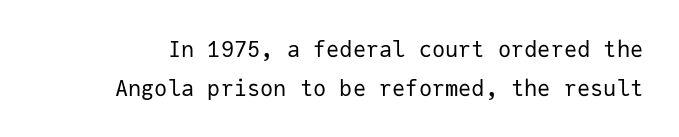
No word sits above an underline. Ascenders rise straight up at ninety degrees. This rendering leaves character spacing at its baseline value. Weight: in the light-to-regular range.
